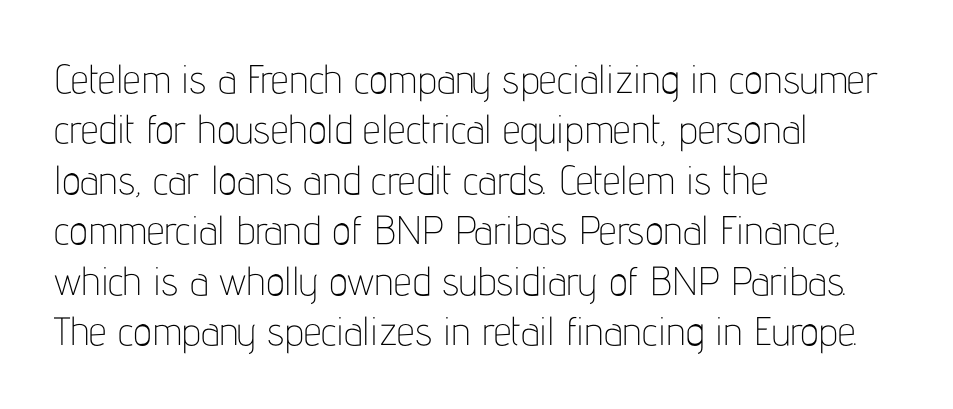
Stems and bowls with no extra thickness — not bold. Horizontally, the lines are justified to the leading edge only. The lettering stays uniformly vertical, giving the passage a roman look. This rendering features lettering with no underline. This sample has the flowing, uneven cadence of proportional lettering.
